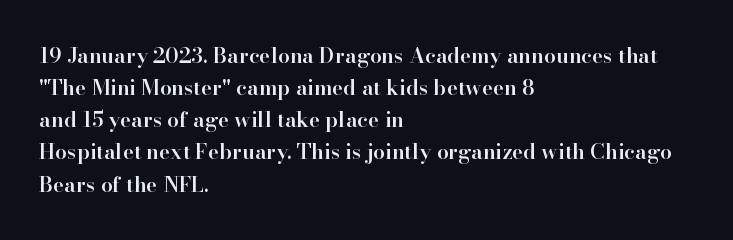
The image shows 21 px text type, upright; set left-aligned, normal line spacing (1.53x), normal letter spacing, not underlined.
